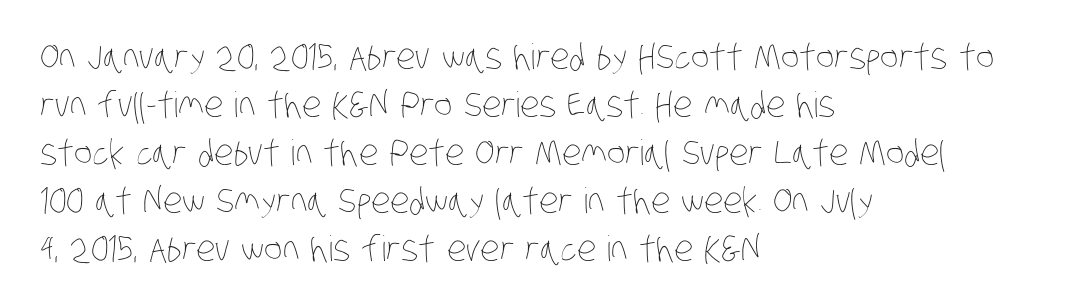
The image shows 35 px thin, condensed type; set left-aligned, normal line spacing (1.37x), normal letter spacing, not underlined; low stroke contrast and a large x-height.
